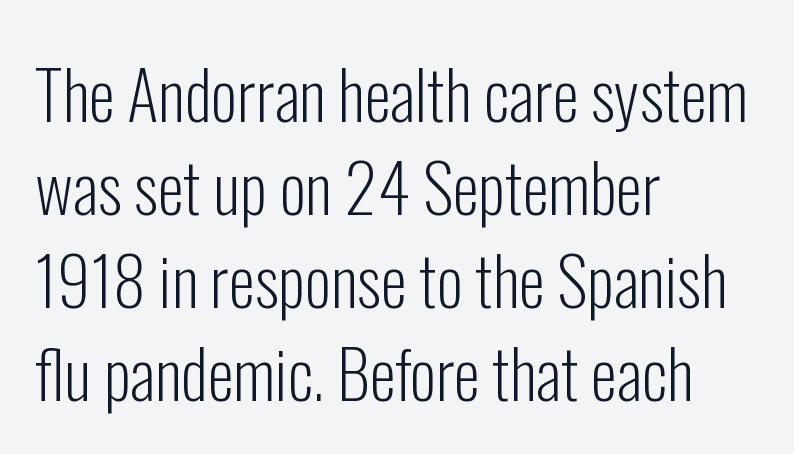
Q: Is the text bold? A: No.
Q: Is the text italic (slanted)? A: No, it is upright.
Q: Is the typeface a serif or a sans-serif typeface? A: Sans-serif.
Q: Is the text underlined? A: No.
Q: How is the paragraph aligned? A: Left-aligned.
Q: Is the spacing between letters normal or unusually wide? A: Normal.
Q: Is the spacing between lines tight, normal or loose? A: Normal.
Q: Width (condensed, normal, or wide)? A: Condensed.
Q: Stroke contrast? A: Low.
Q: x-height? A: Medium.
Q: Monospaced? A: No.
